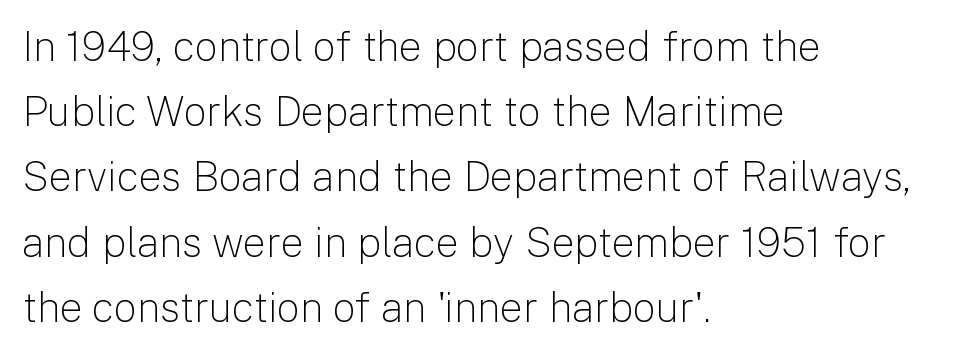
The image shows 41 px light sans-serif type, upright; set left-aligned, normal line spacing (1.59x), normal letter spacing, not underlined; low stroke contrast and a medium x-height.
